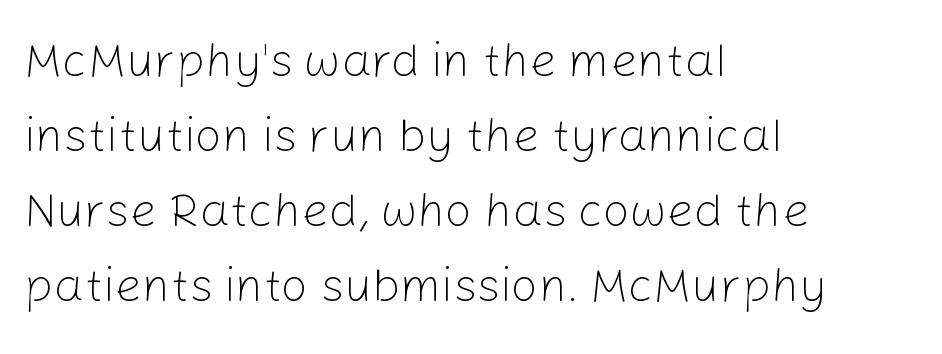
Anything drawn beneath the words? Only blank space. Posture: upright roman. The weight would be labelled regular, book, light, or lighter still. Look at the tracking — it's just the regular setting, nothing added.
